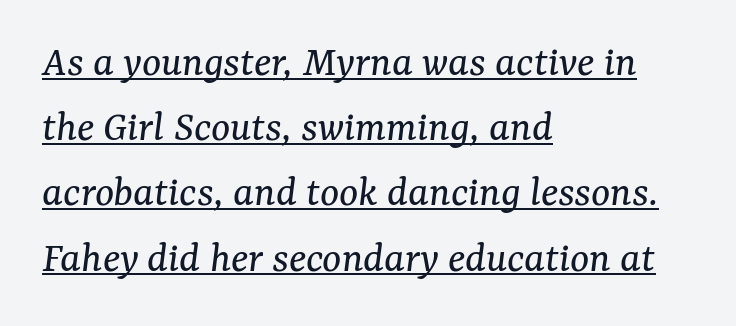
The image shows 45 px regular-weight serif type, italic (leaning right); set left-aligned, normal line spacing (1.45x), normal letter spacing, underlined; medium stroke contrast and a medium x-height.
